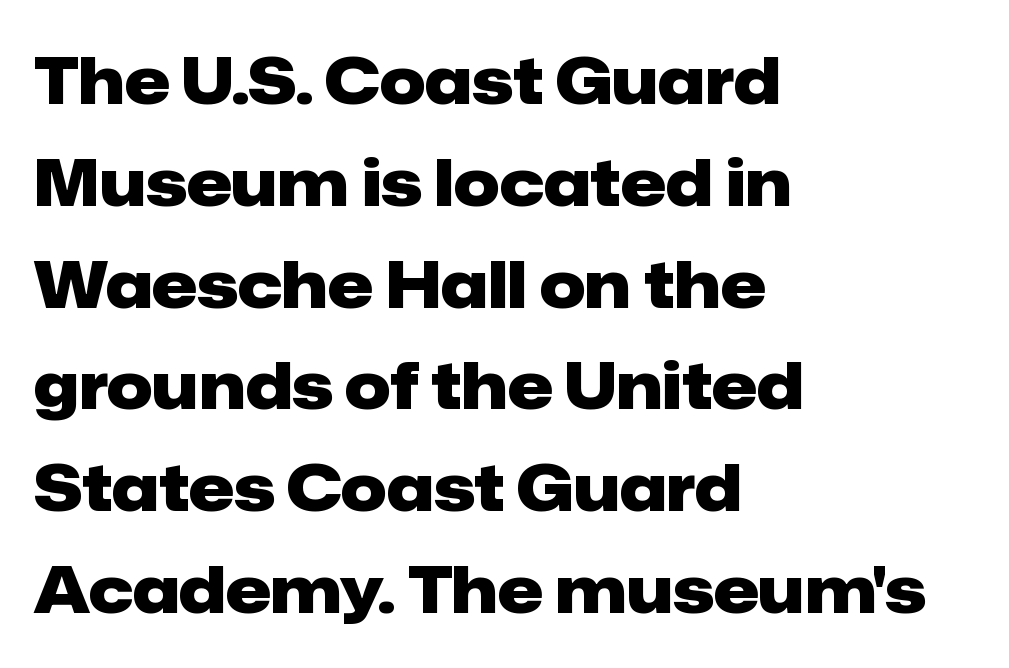
{"serif": "no", "italic": "no", "bold": "yes", "weight": "heavy", "width": "normal", "stroke_contrast": "low", "x_height": "medium", "monospaced": "no", "underline": "no", "align": "left", "line_spacing": "normal", "line_spacing_ratio": 1.59, "letter_spacing": "normal", "letter_spacing_em": 0.0, "glyph_px": 64}
